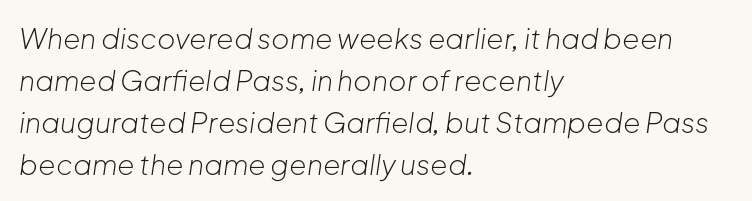
{"italic": "yes", "lean": "right", "slant_degrees": 8, "bold": "no", "weight": "light", "width": "normal", "stroke_contrast": "low", "x_height": "medium", "monospaced": "no", "underline": "no", "align": "left", "line_spacing": "normal", "line_spacing_ratio": 1.5, "letter_spacing": "normal", "letter_spacing_em": 0.0, "glyph_px": 28}
